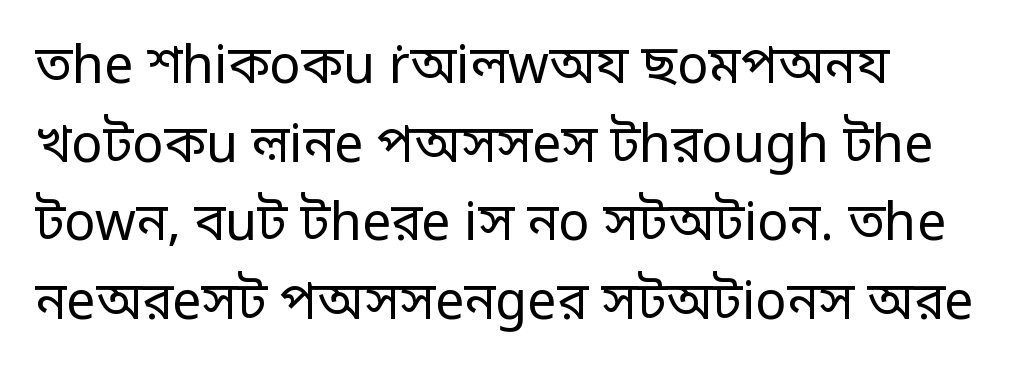
{"serif": "no", "italic": "no", "bold": "no", "weight": "regular", "width": "normal", "stroke_contrast": "low", "x_height": "large", "monospaced": "no", "underline": "no", "line_spacing": "normal", "line_spacing_ratio": 1.51, "letter_spacing": "normal", "letter_spacing_em": 0.0, "glyph_px": 52}
